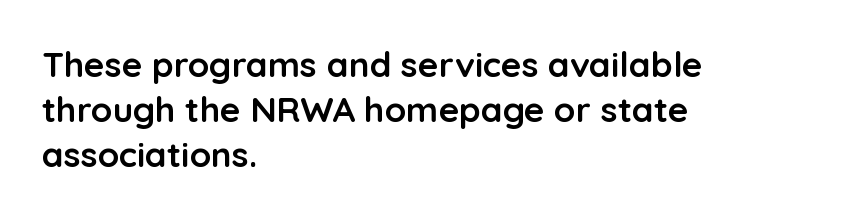
The image shows 35 px semibold sans-serif type, upright; set left-aligned, normal line spacing (1.28x), normal letter spacing, not underlined; low stroke contrast and a medium x-height.
